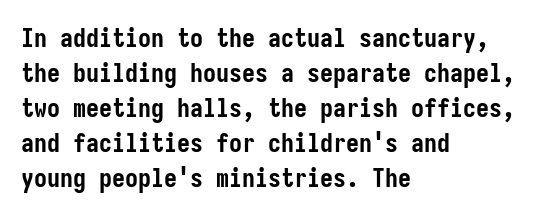
{"italic": "no", "bold": "yes", "underline": "no", "align": "left", "line_spacing": "normal", "line_spacing_ratio": 1.35, "letter_spacing": "normal", "letter_spacing_em": 0.0, "glyph_px": 26}
